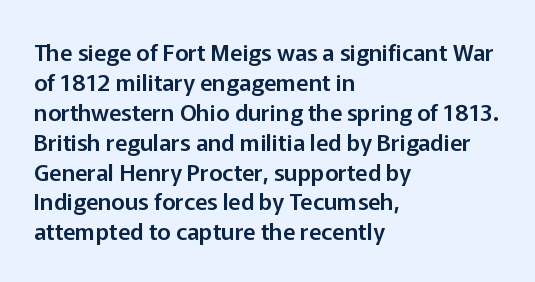
{"italic": "no", "underline": "no", "align": "left", "line_spacing": "normal", "line_spacing_ratio": 1.3, "letter_spacing": "normal", "letter_spacing_em": 0.0, "glyph_px": 23}
